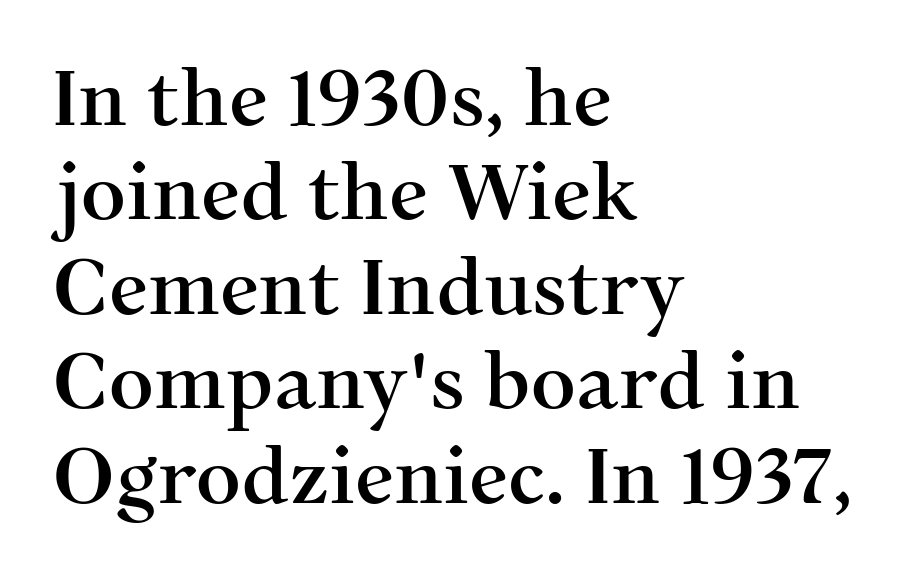
Look at the tracking — it's just the regular setting, nothing added. Stroke terminals: seriffed. Character widths vary here, with narrow letters taking less room than wide ones. If you drew a line through each stem, it would be perfectly vertical.
